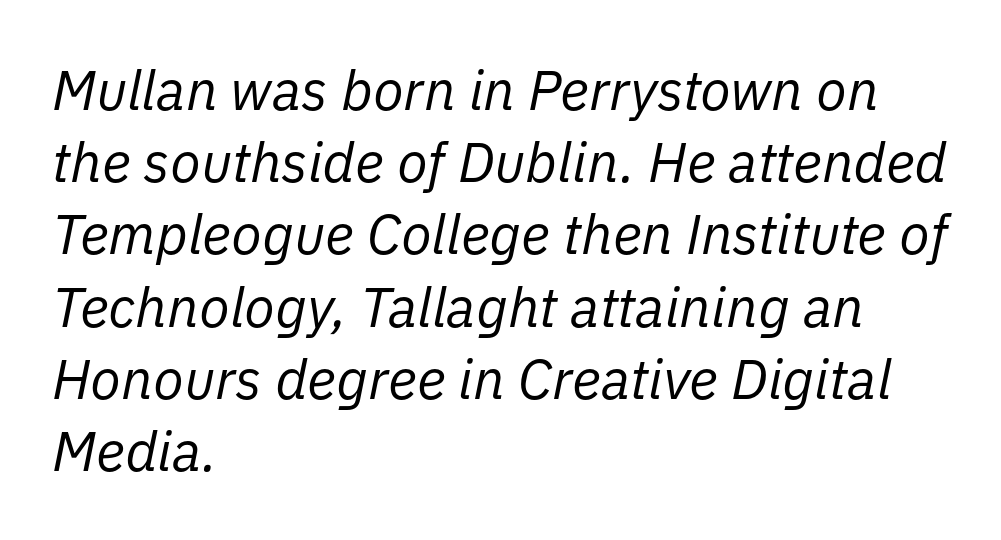
{"italic": "yes", "lean": "right", "slant_degrees": 11, "bold": "no", "weight": "regular", "width": "normal", "stroke_contrast": "low", "x_height": "medium", "monospaced": "no", "underline": "no", "align": "left", "line_spacing": "normal", "line_spacing_ratio": 1.29, "letter_spacing": "normal", "letter_spacing_em": 0.0, "glyph_px": 56}
